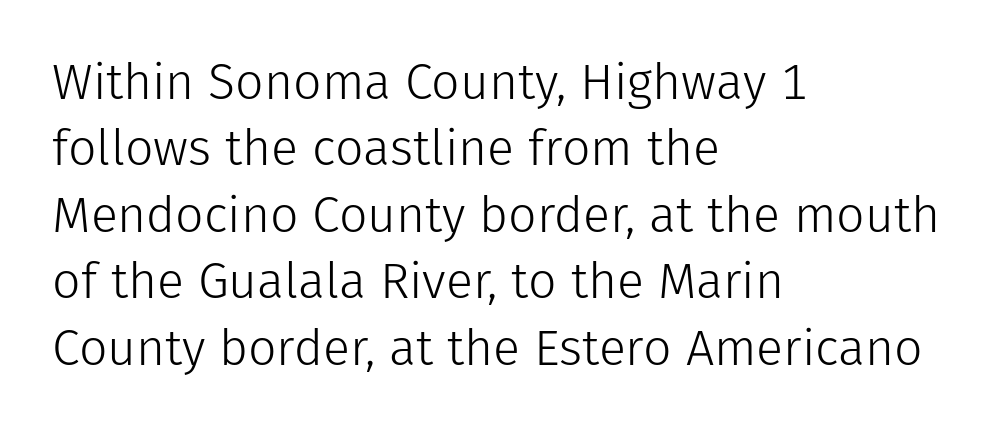
Q: Is the text bold? A: No.
Q: Is the text italic (slanted)? A: No, it is upright.
Q: Is the typeface a serif or a sans-serif typeface? A: Sans-serif.
Q: Is the text underlined? A: No.
Q: How is the paragraph aligned? A: Left-aligned.
Q: Is the spacing between letters normal or unusually wide? A: Normal.
Q: Is the spacing between lines tight, normal or loose? A: Normal.
Q: Width (condensed, normal, or wide)? A: Normal.
Q: Stroke contrast? A: Low.
Q: x-height? A: Medium.
Q: Monospaced? A: No.
